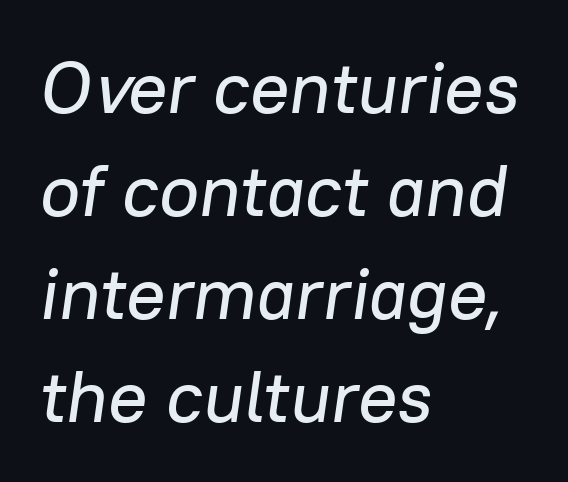
Q: Is the text italic (slanted)? A: Yes, it leans right by about 8 degrees.
Q: Is the text underlined? A: No.
Q: How is the paragraph aligned? A: Left-aligned.
Q: Is the spacing between letters normal or unusually wide? A: Normal.
Q: Is the spacing between lines tight, normal or loose? A: Normal.
Q: Width (condensed, normal, or wide)? A: Normal.
Q: Stroke contrast? A: Low.
Q: x-height? A: Medium.
Q: Monospaced? A: No.
